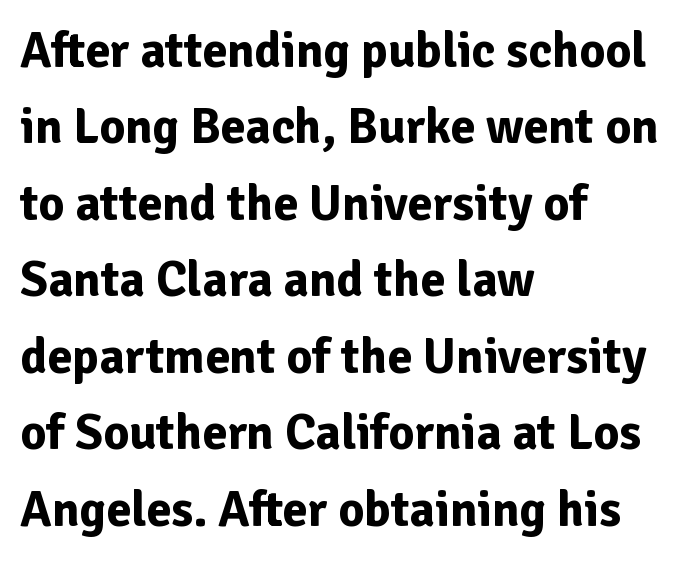
Q: Is the text bold? A: Yes.
Q: Is the text italic (slanted)? A: No, it is upright.
Q: Is the typeface a serif or a sans-serif typeface? A: Sans-serif.
Q: Is the text underlined? A: No.
Q: How is the paragraph aligned? A: Left-aligned.
Q: Is the spacing between letters normal or unusually wide? A: Normal.
Q: Is the spacing between lines tight, normal or loose? A: Normal.
Q: Width (condensed, normal, or wide)? A: Normal.
Q: Stroke contrast? A: Low.
Q: x-height? A: Medium.
Q: Monospaced? A: No.
